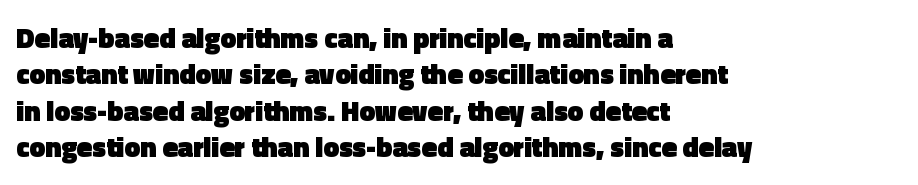
The letters stand upright; this is a roman face. Each new line begins a customary step beneath the previous one. Note the varied advance widths — an 'i' is clearly narrower than an 'm'. The letters carry no serifs — their stems end cleanly without finishing strokes. This is heavy type, rendered in bold.
